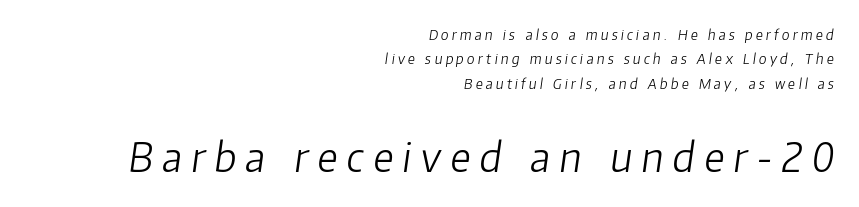
Q: Is the text bold? A: No.
Q: Is the text italic (slanted)? A: Yes, it leans right by about 8 degrees.
Q: Is the text underlined? A: No.
Q: How is the paragraph aligned? A: Right-aligned.
Q: Is the spacing between letters normal or unusually wide? A: Unusually wide.
Q: Which block of text is set in a larger size, the first (top) or the second (bottom)? A: The second (bottom) one.
Q: Width (condensed, normal, or wide)? A: Normal.
Q: Stroke contrast? A: Low.
Q: x-height? A: Medium.
Q: Monospaced? A: No.
